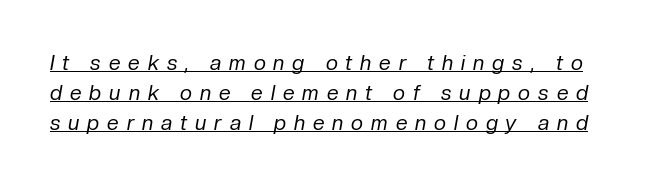
Q: Is the text bold? A: No.
Q: Is the text italic (slanted)? A: Yes, it leans right by about 10 degrees.
Q: Is the text underlined? A: Yes.
Q: Is the spacing between letters normal or unusually wide? A: Unusually wide.
Q: Is the spacing between lines tight, normal or loose? A: Normal.
